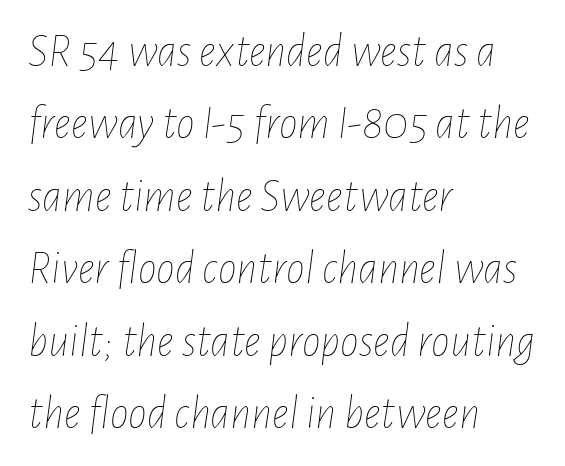
The image shows 47 px thin, condensed type, italic (leaning right); set left-aligned, normal line spacing (1.54x), normal letter spacing, not underlined; low stroke contrast and a medium x-height.
